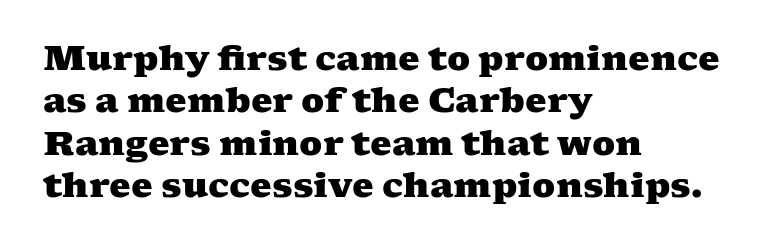
Successive baselines arrive at the customary interval. These lines carry a lot of weight — the face is fully bold. Is the block centered? No — it sits flush against the left margin. How are the letters spaced? Ordinarily, with no added tracking. Regarding serifs, this sample has them. The glyphs are unaccompanied by any horizontal stroke below them.
